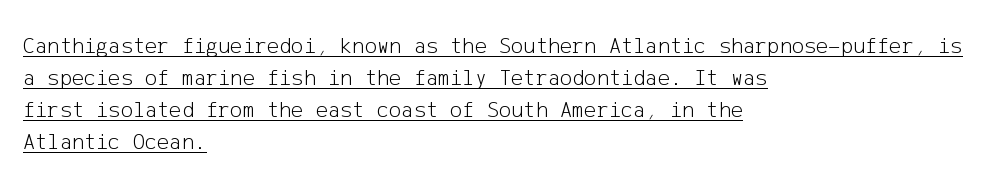
Q: Is the text bold? A: No.
Q: Is the text italic (slanted)? A: No, it is upright.
Q: Is the text underlined? A: Yes.
Q: How is the paragraph aligned? A: Left-aligned.
Q: Is the spacing between letters normal or unusually wide? A: Normal.
Q: Is the spacing between lines tight, normal or loose? A: Normal.
